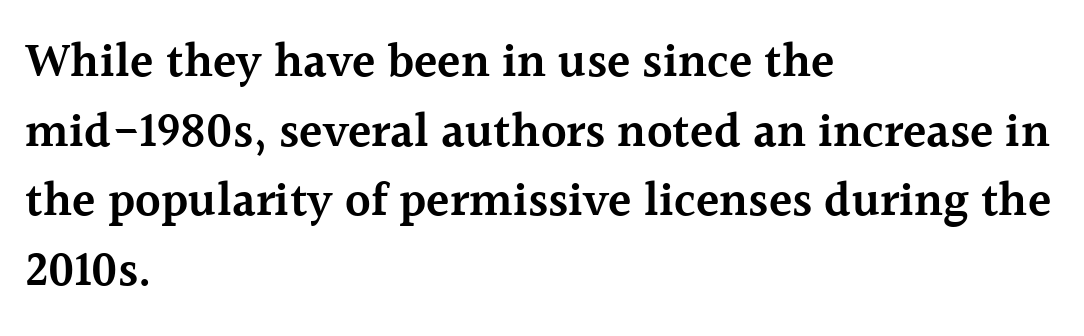
{"serif": "yes", "italic": "no", "bold": "semi", "weight": "semibold", "width": "normal", "x_height": "medium", "monospaced": "no", "underline": "no", "align": "left", "line_spacing": "normal", "line_spacing_ratio": 1.45, "letter_spacing": "normal", "letter_spacing_em": 0.0, "glyph_px": 48}
